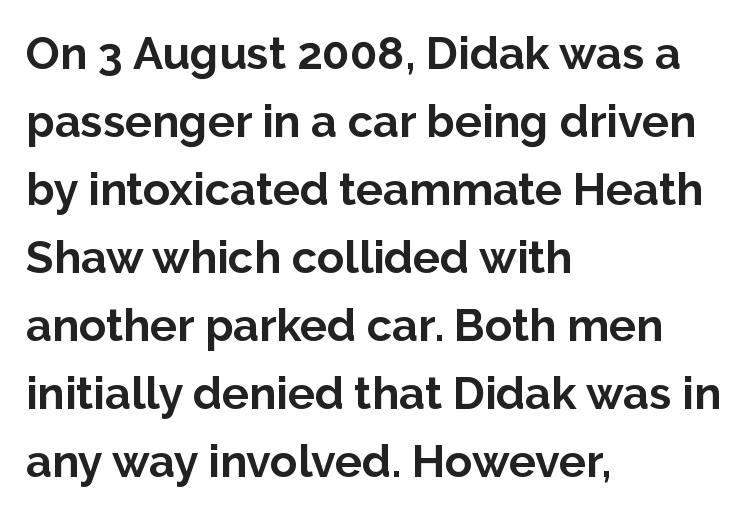
The image shows 45 px bold sans-serif type, upright; set left-aligned, normal line spacing (1.51x), normal letter spacing, not underlined; low stroke contrast and a medium x-height.
